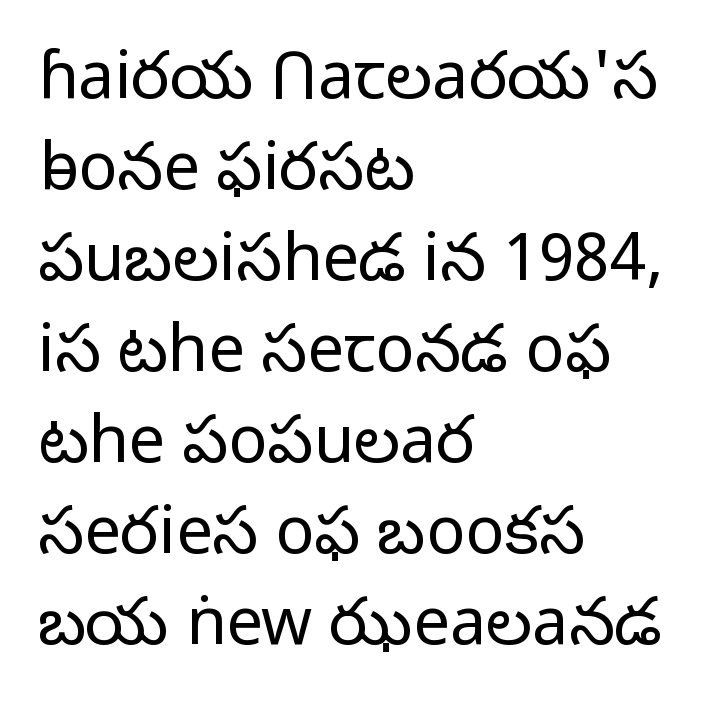
{"serif": "no", "italic": "no", "bold": "no", "weight": "light", "width": "normal", "stroke_contrast": "low", "x_height": "medium", "monospaced": "no", "underline": "no", "align": "left", "line_spacing": "normal", "line_spacing_ratio": 1.4, "letter_spacing": "normal", "letter_spacing_em": 0.0, "glyph_px": 65}
